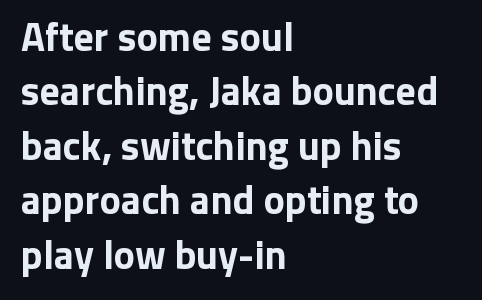
{"serif": "no", "italic": "no", "bold": "yes", "weight": "bold", "width": "normal", "stroke_contrast": "low", "x_height": "medium", "monospaced": "no", "underline": "no", "align": "left", "line_spacing": "normal", "line_spacing_ratio": 1.36, "letter_spacing": "normal", "letter_spacing_em": 0.0, "glyph_px": 40}
